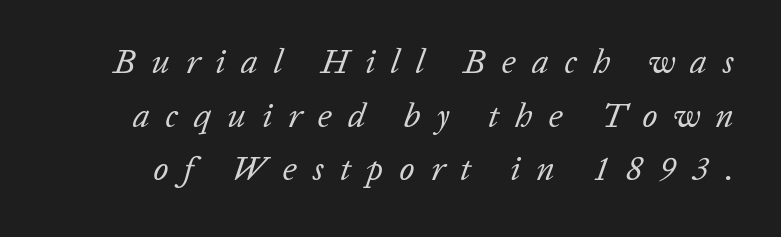
Bold? No — there's no thickening of the strokes. Tracking value appears strongly positive — letters spread wide. Vertically, the passage feels balanced, rows spaced as you'd expect. The gap between lines stays unmarked. Think of a printed novel: that variable character pitch is what you see here.
